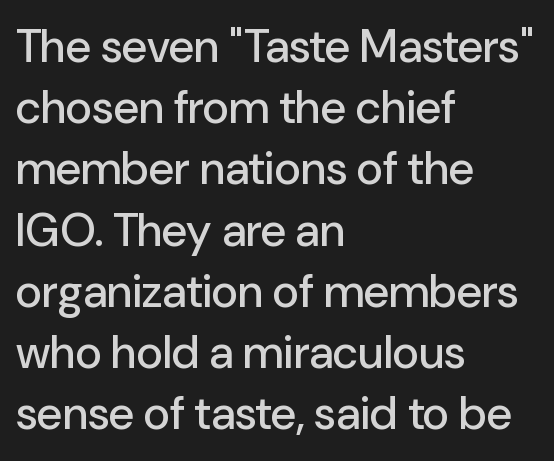
{"serif": "no", "italic": "no", "width": "normal", "stroke_contrast": "low", "x_height": "medium", "monospaced": "no", "underline": "no", "align": "left", "line_spacing": "normal", "line_spacing_ratio": 1.33, "letter_spacing": "normal", "letter_spacing_em": 0.0, "glyph_px": 46}
